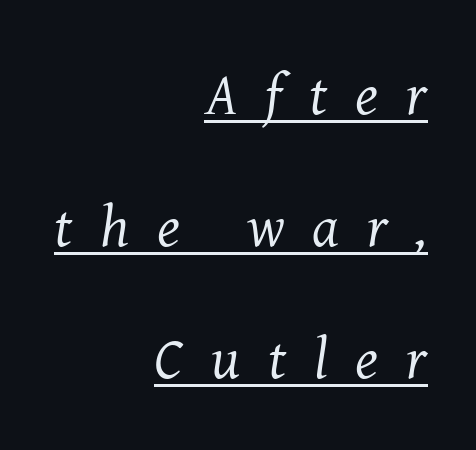
Q: Is the text bold? A: No.
Q: Is the text italic (slanted)? A: Yes, it leans right by about 8 degrees.
Q: Is the typeface a serif or a sans-serif typeface? A: Serif.
Q: Is the text underlined? A: Yes.
Q: How is the paragraph aligned? A: Right-aligned.
Q: Is the spacing between letters normal or unusually wide? A: Unusually wide.
Q: Is the spacing between lines tight, normal or loose? A: Loose.
Q: Width (condensed, normal, or wide)? A: Normal.
Q: Stroke contrast? A: Medium.
Q: x-height? A: Medium.
Q: Monospaced? A: No.
